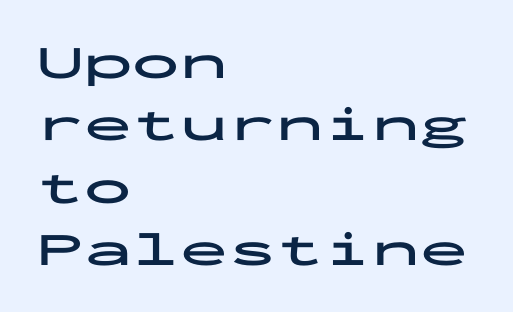
Q: Is the text bold? A: Yes.
Q: Is the text italic (slanted)? A: No, it is upright.
Q: Is the typeface a serif or a sans-serif typeface? A: Sans-serif.
Q: Is the text underlined? A: No.
Q: How is the paragraph aligned? A: Left-aligned.
Q: Is the spacing between letters normal or unusually wide? A: Normal.
Q: Is the spacing between lines tight, normal or loose? A: Normal.
Q: Width (condensed, normal, or wide)? A: Wide.
Q: Stroke contrast? A: Low.
Q: x-height? A: Medium.
Q: Monospaced? A: Yes.
